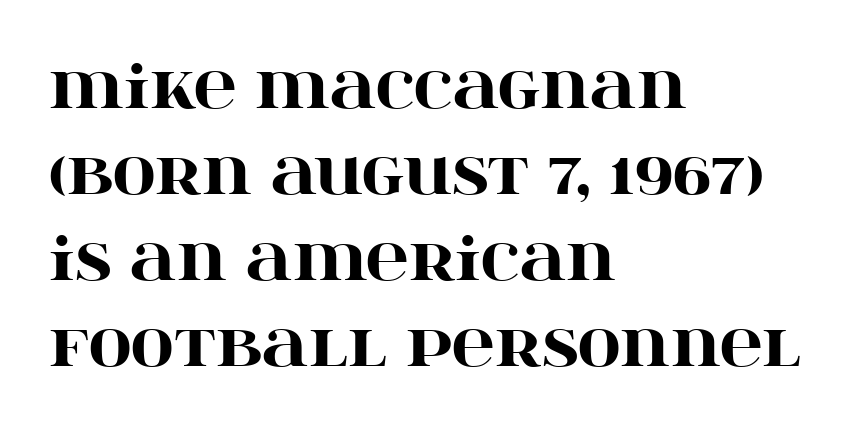
{"serif": "yes", "italic": "no", "bold": "yes", "weight": "heavy", "width": "wide", "stroke_contrast": "high", "x_height": "large", "monospaced": "no", "underline": "no", "align": "left", "line_spacing": "normal", "line_spacing_ratio": 1.46, "letter_spacing": "normal", "letter_spacing_em": 0.0, "glyph_px": 59}
